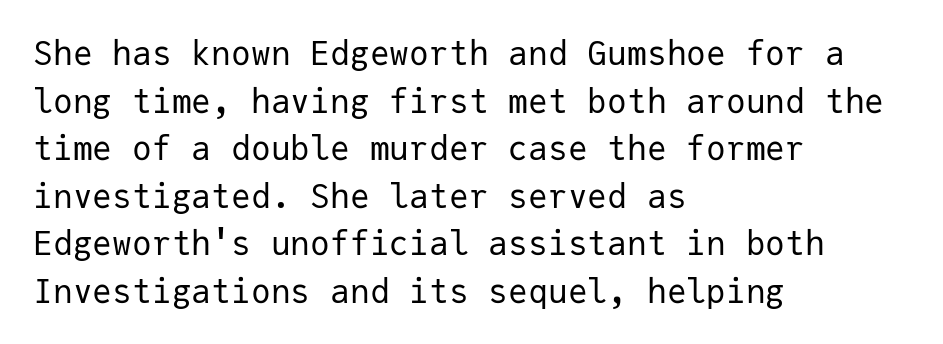
Q: Is the text bold? A: No.
Q: Is the text italic (slanted)? A: No, it is upright.
Q: Is the typeface a serif or a sans-serif typeface? A: Sans-serif.
Q: Is the text underlined? A: No.
Q: How is the paragraph aligned? A: Left-aligned.
Q: Is the spacing between letters normal or unusually wide? A: Normal.
Q: Is the spacing between lines tight, normal or loose? A: Normal.
Q: Width (condensed, normal, or wide)? A: Normal.
Q: Stroke contrast? A: Low.
Q: x-height? A: Medium.
Q: Monospaced? A: Yes.
